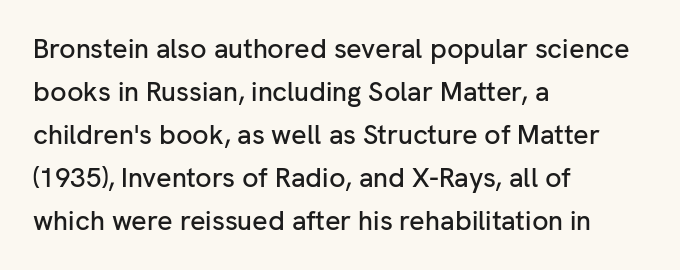
Notice how descenders clear the ascenders below comfortably — that's standard leading. Rendered with straight, roman letterforms. These lines keep a tight, regular rhythm from letter to letter. Only glyphs here, with clear space below each row. Line beginnings align vertically; line endings do not.
